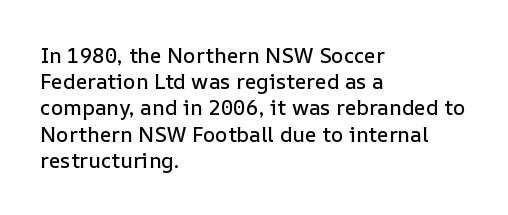
{"italic": "no", "underline": "no", "align": "left", "line_spacing": "normal", "line_spacing_ratio": 1.25, "letter_spacing": "normal", "letter_spacing_em": 0.0, "glyph_px": 21}
